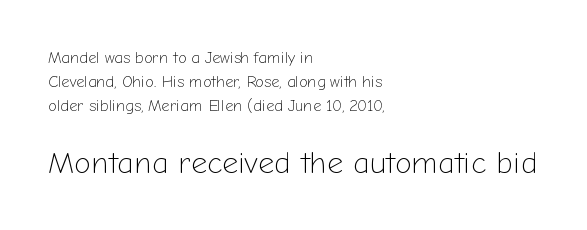
Q: Is the text bold? A: No.
Q: Is the text italic (slanted)? A: No, it is upright.
Q: Is the typeface a serif or a sans-serif typeface? A: Sans-serif.
Q: Is the text underlined? A: No.
Q: How is the paragraph aligned? A: Left-aligned.
Q: Is the spacing between letters normal or unusually wide? A: Normal.
Q: Is the spacing between lines tight, normal or loose? A: Normal.
Q: Which block of text is set in a larger size, the first (top) or the second (bottom)? A: The second (bottom) one.
Q: Width (condensed, normal, or wide)? A: Normal.
Q: Stroke contrast? A: Low.
Q: x-height? A: Medium.
Q: Monospaced? A: No.
